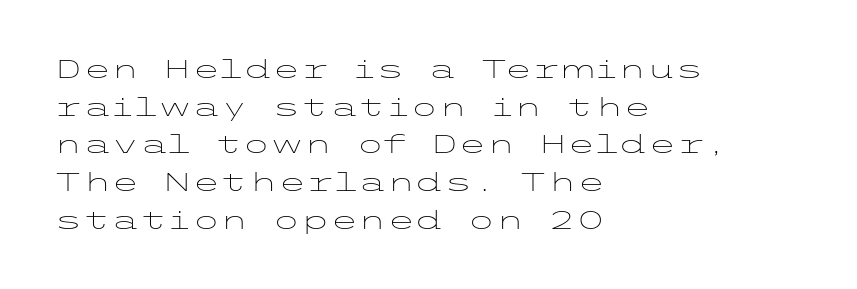
This sample is left-justified, so line endings fall wherever the words run out. Short note: letters normally spaced. These lines were composed using upright roman letters. Nothing heavy about these letters — not bold at all. The glyphs are unaccompanied by any horizontal stroke below them. Quick note: interline space is typical.
